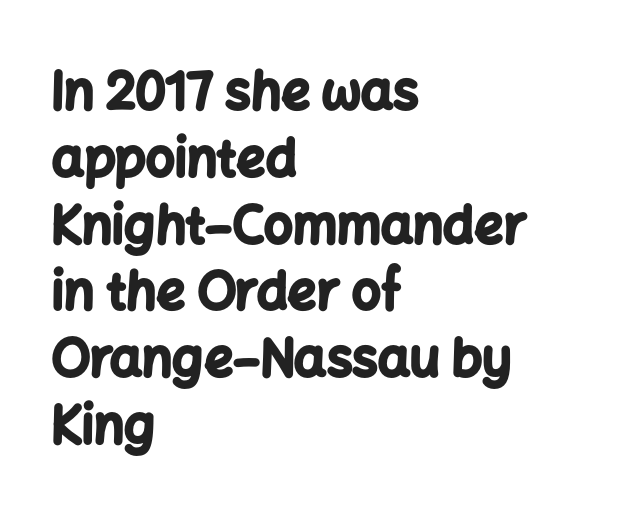
{"serif": "no", "italic": "no", "bold": "yes", "weight": "bold", "width": "normal", "stroke_contrast": "low", "x_height": "medium", "monospaced": "no", "underline": "no", "align": "left", "line_spacing": "normal", "line_spacing_ratio": 1.31, "letter_spacing": "normal", "letter_spacing_em": 0.0, "glyph_px": 51}
